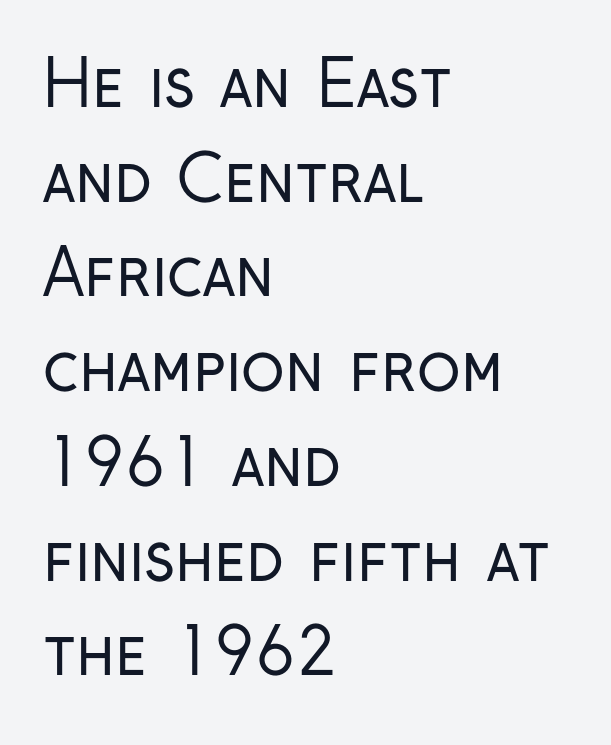
Q: Is the text bold? A: No.
Q: Is the text italic (slanted)? A: No, it is upright.
Q: Is the typeface a serif or a sans-serif typeface? A: Sans-serif.
Q: Is the text underlined? A: No.
Q: How is the paragraph aligned? A: Left-aligned.
Q: Is the spacing between letters normal or unusually wide? A: Normal.
Q: Is the spacing between lines tight, normal or loose? A: Normal.
Q: Width (condensed, normal, or wide)? A: Condensed.
Q: Stroke contrast? A: Low.
Q: x-height? A: Medium.
Q: Monospaced? A: No.
